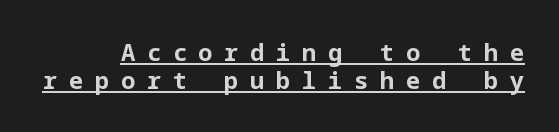
The typography opts for an upright posture over an oblique one. Students, note that the glyphs here are deliberately spaced far apart. What decoration does the sample have? An underline. In terms of leading, this rendering errs on the cramped side. Is the type bold? Yes — the strokes are clearly thick and heavy.
